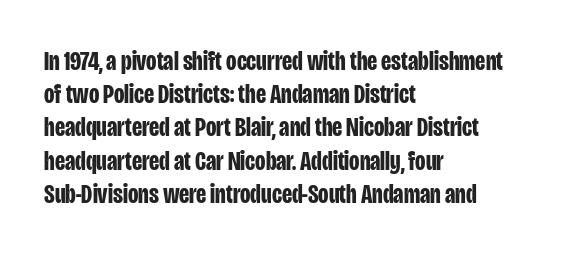
There is no visible air inserted between adjacent glyphs. In terms of weight, the rendering is a true, heavy bold. Visually the block forms a straight wall on the left and a jagged coastline on the right. Lines of text with bare space underneath. If you drew a line through each stem, it would be perfectly vertical.
